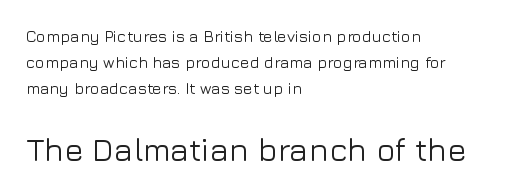
These lines are rendered in a variable-pitch font. The text was rendered using a sans face with plain stroke endings. Size contrast runs from small at the top to large at the bottom. The passage shown stacks its lines at a standard gap. The setting favours the left margin, as ordinary paragraphs usually do. Ascenders rise straight up at ninety degrees.
